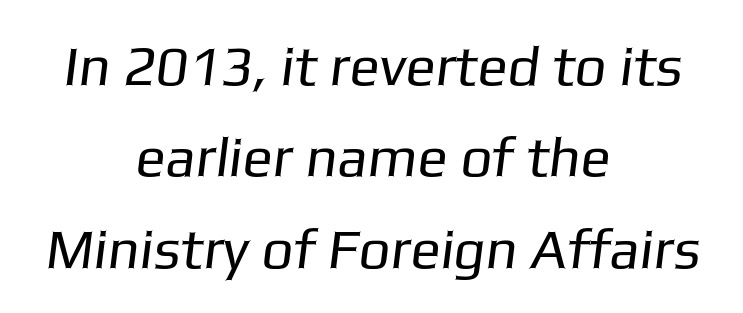
{"serif": "no", "bold": "no", "weight": "regular", "width": "normal", "stroke_contrast": "low", "x_height": "medium", "monospaced": "no", "underline": "no", "align": "center", "line_spacing": "normal", "line_spacing_ratio": 1.63, "letter_spacing": "normal", "letter_spacing_em": 0.0, "glyph_px": 56}
